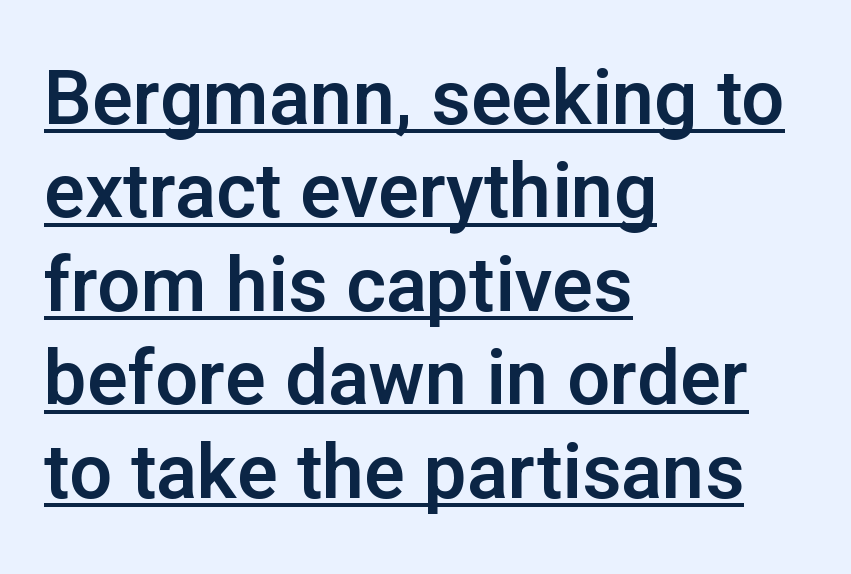
{"serif": "no", "italic": "no", "width": "normal", "stroke_contrast": "low", "x_height": "medium", "monospaced": "no", "underline": "yes", "align": "left", "line_spacing_ratio": 1.23, "letter_spacing": "normal", "letter_spacing_em": 0.0, "glyph_px": 76}
